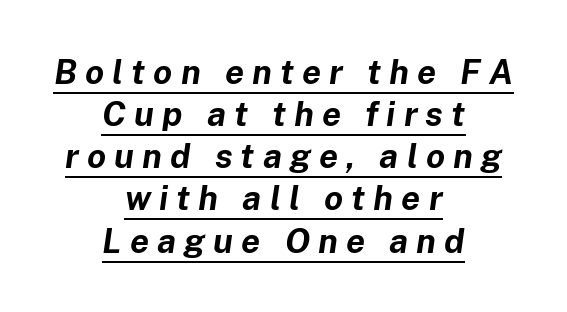
The image shows 34 px bold type, italic (leaning right); set centered, line spacing 1.24x, unusually wide letter spacing (+0.24 em), underlined; low stroke contrast and a medium x-height.
